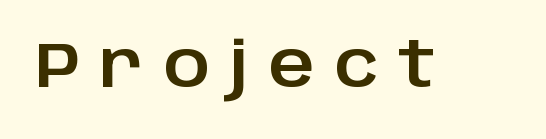
The image shows 63 px sans-serif type, upright; set unusually wide letter spacing (+0.31 em), not underlined; low stroke contrast and a large x-height.
